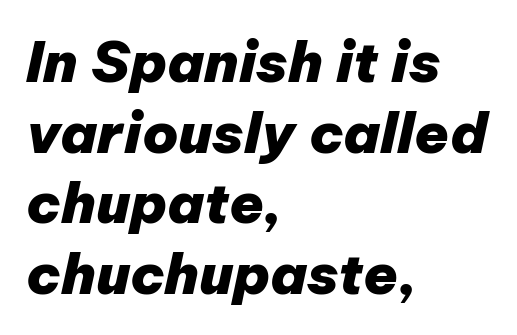
The image shows 56 px heavy type, italic (leaning right); set left-aligned, normal line spacing (1.26x), normal letter spacing, not underlined; low stroke contrast and a medium x-height.
